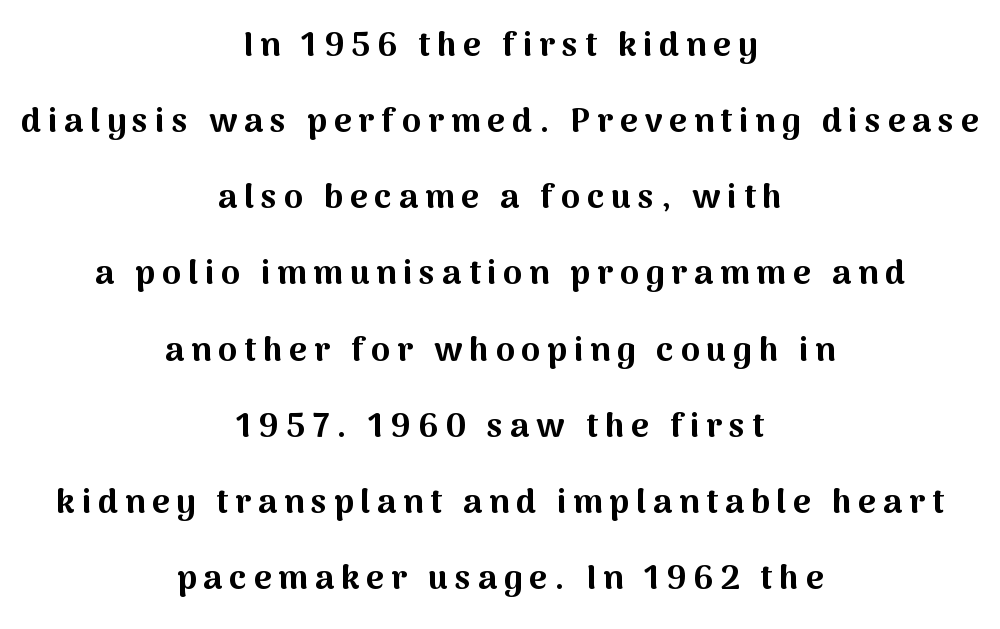
The image shows 34 px bold sans-serif type, upright; set centered, loose line spacing (2.24x), unusually wide letter spacing (+0.2 em), not underlined; medium stroke contrast and a medium x-height.
